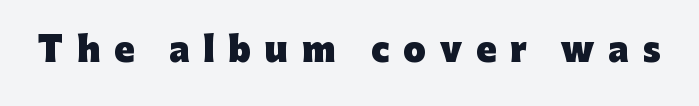
{"serif": "no", "italic": "no", "bold": "yes", "weight": "heavy", "width": "normal", "stroke_contrast": "low", "x_height": "medium", "monospaced": "no", "underline": "no", "letter_spacing": "wide", "letter_spacing_em": 0.42, "glyph_px": 33}
